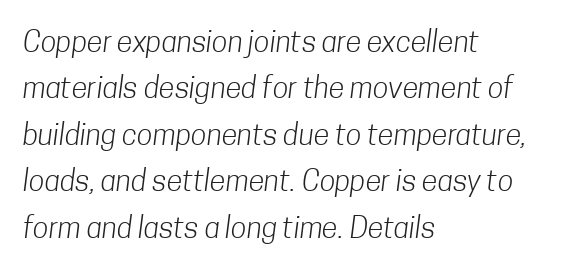
Default kerning and tracking; the words read as compact shapes. Caption: multi-line text, flush left, ragged right. The cut favours lightness, reaching ordinary text weight at its darkest. Decoration check: the copy has no underline.
